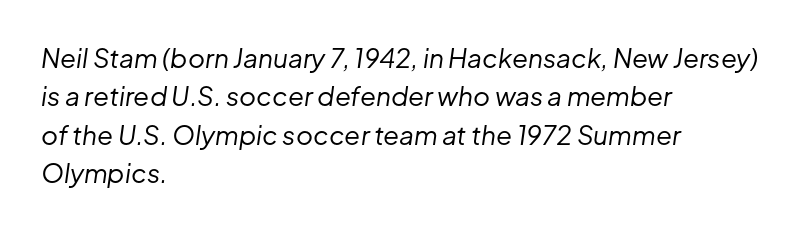
Q: Is the text bold? A: No.
Q: Is the text italic (slanted)? A: Yes, it leans right by about 8 degrees.
Q: Is the text underlined? A: No.
Q: How is the paragraph aligned? A: Left-aligned.
Q: Is the spacing between letters normal or unusually wide? A: Normal.
Q: Is the spacing between lines tight, normal or loose? A: Normal.
